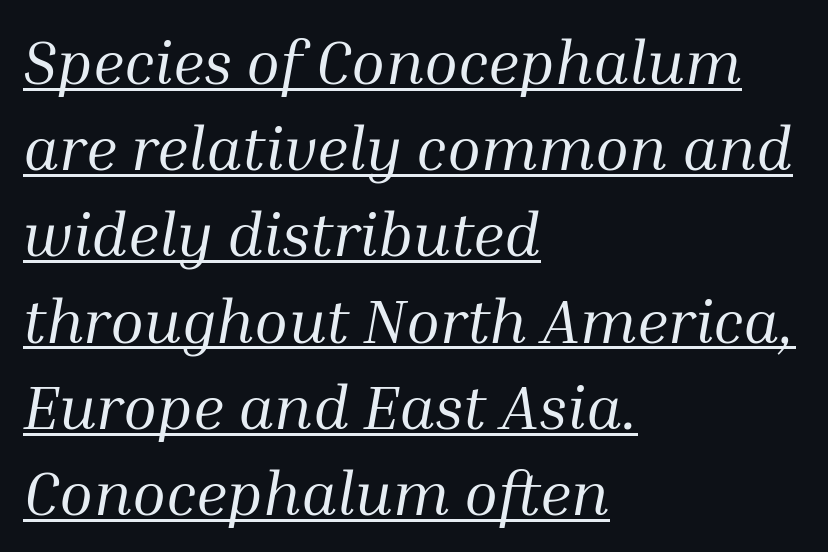
{"serif": "yes", "italic": "yes", "lean": "right", "slant_degrees": 10, "bold": "no", "weight": "regular", "width": "normal", "stroke_contrast": "medium", "x_height": "medium", "monospaced": "no", "underline": "yes", "align": "left", "line_spacing": "normal", "line_spacing_ratio": 1.39, "letter_spacing": "normal", "letter_spacing_em": 0.0, "glyph_px": 62}
